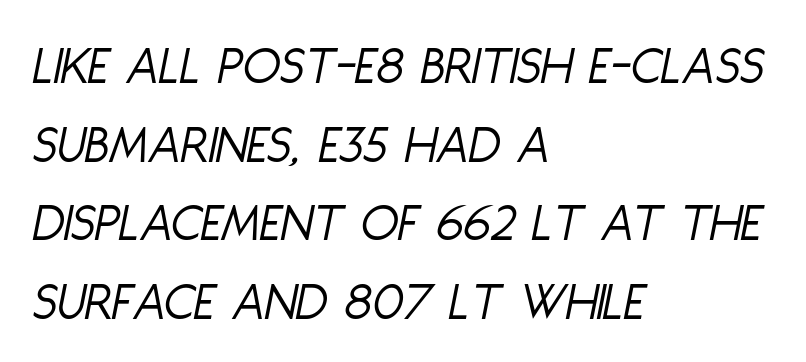
{"italic": "yes", "lean": "right", "slant_degrees": 11, "bold": "no", "weight": "light", "width": "condensed", "stroke_contrast": "low", "x_height": "large", "monospaced": "no", "underline": "no", "align": "left", "line_spacing": "normal", "line_spacing_ratio": 1.43, "letter_spacing": "normal", "letter_spacing_em": 0.0, "glyph_px": 55}
